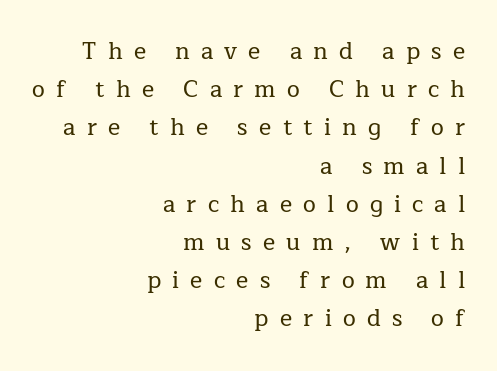
Q: Is the text italic (slanted)? A: No, it is upright.
Q: Is the text underlined? A: No.
Q: How is the paragraph aligned? A: Right-aligned.
Q: Is the spacing between letters normal or unusually wide? A: Unusually wide.
Q: Is the spacing between lines tight, normal or loose? A: Normal.
